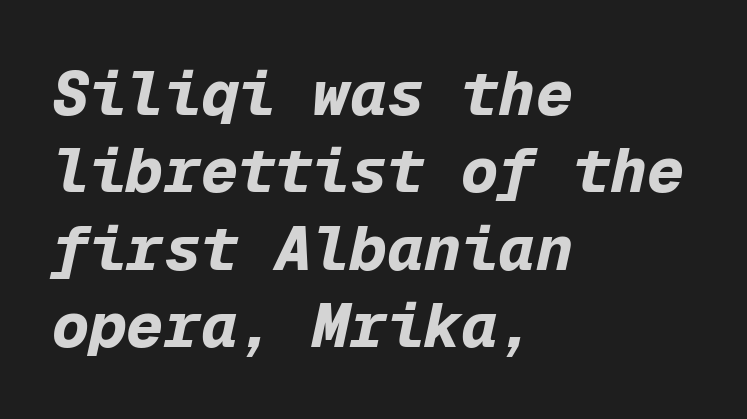
{"italic": "yes", "lean": "right", "slant_degrees": 12, "bold": "yes", "weight": "bold", "width": "normal", "stroke_contrast": "low", "x_height": "medium", "monospaced": "yes", "underline": "no", "align": "left", "line_spacing": "normal", "line_spacing_ratio": 1.25, "letter_spacing": "normal", "letter_spacing_em": 0.0, "glyph_px": 62}
